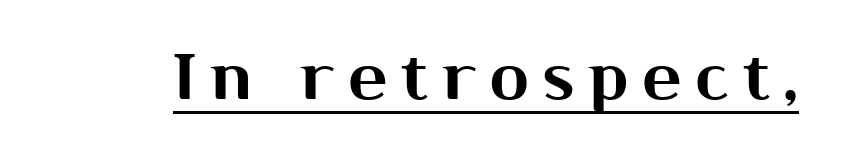
Q: Is the text italic (slanted)? A: No, it is upright.
Q: Is the typeface a serif or a sans-serif typeface? A: Sans-serif.
Q: Is the text underlined? A: Yes.
Q: Is the spacing between letters normal or unusually wide? A: Unusually wide.
Q: Width (condensed, normal, or wide)? A: Normal.
Q: Stroke contrast? A: Medium.
Q: x-height? A: Medium.
Q: Monospaced? A: No.
